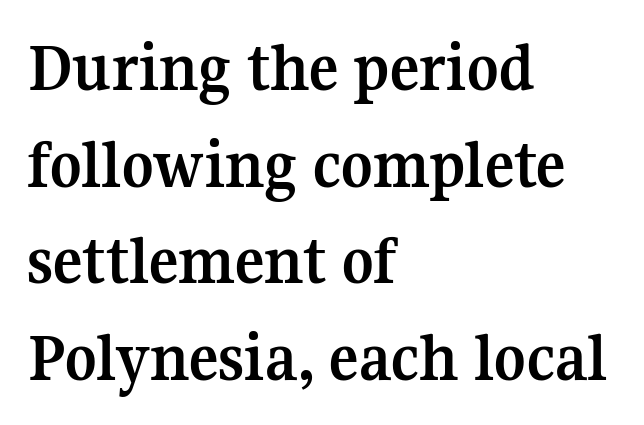
{"serif": "yes", "italic": "no", "bold": "yes", "weight": "semibold", "width": "normal", "stroke_contrast": "medium", "x_height": "medium", "monospaced": "no", "underline": "no", "align": "left", "line_spacing": "normal", "line_spacing_ratio": 1.4, "letter_spacing": "normal", "letter_spacing_em": 0.0, "glyph_px": 69}
